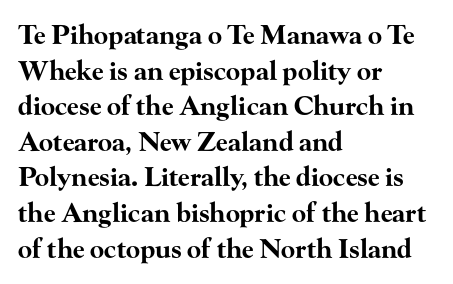
Q: Is the text bold? A: Yes.
Q: Is the text italic (slanted)? A: No, it is upright.
Q: Is the text underlined? A: No.
Q: How is the paragraph aligned? A: Left-aligned.
Q: Is the spacing between letters normal or unusually wide? A: Normal.
Q: Is the spacing between lines tight, normal or loose? A: Normal.
